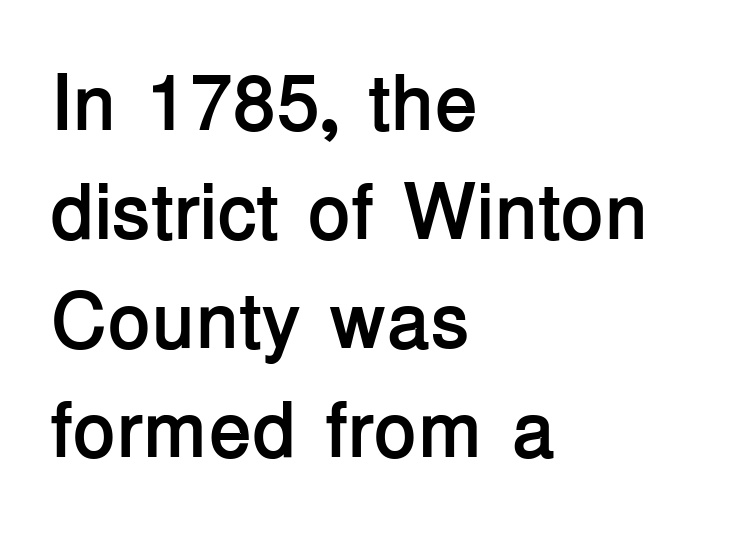
Q: Is the text bold? A: Yes.
Q: Is the text italic (slanted)? A: No, it is upright.
Q: Is the typeface a serif or a sans-serif typeface? A: Sans-serif.
Q: Is the text underlined? A: No.
Q: How is the paragraph aligned? A: Left-aligned.
Q: Is the spacing between letters normal or unusually wide? A: Normal.
Q: Is the spacing between lines tight, normal or loose? A: Normal.
Q: Width (condensed, normal, or wide)? A: Normal.
Q: Stroke contrast? A: Low.
Q: x-height? A: Medium.
Q: Monospaced? A: No.
